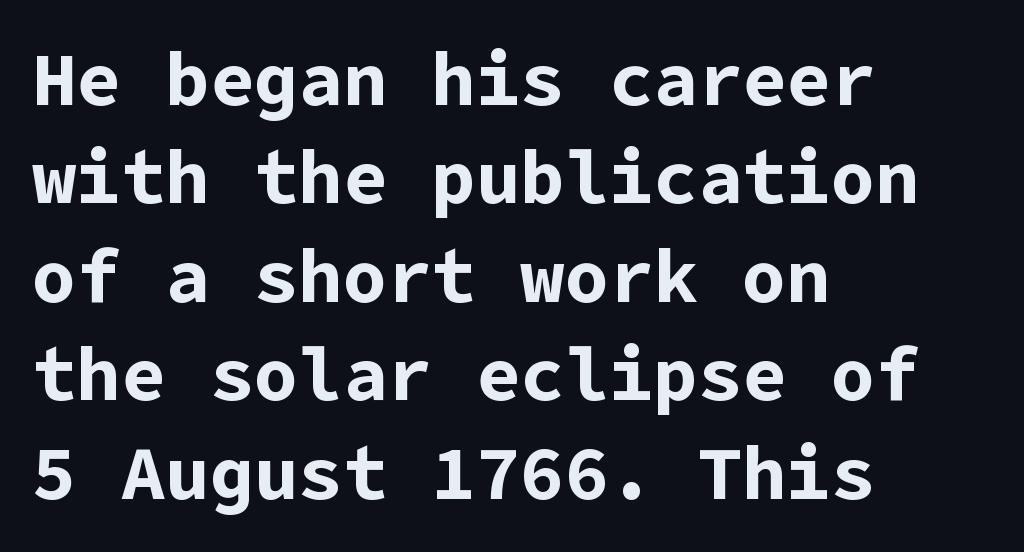
{"serif": "no", "italic": "no", "bold": "yes", "weight": "bold", "width": "normal", "stroke_contrast": "low", "x_height": "medium", "underline": "no", "align": "left", "line_spacing": "normal", "line_spacing_ratio": 1.33, "letter_spacing": "normal", "letter_spacing_em": 0.0, "glyph_px": 74}
